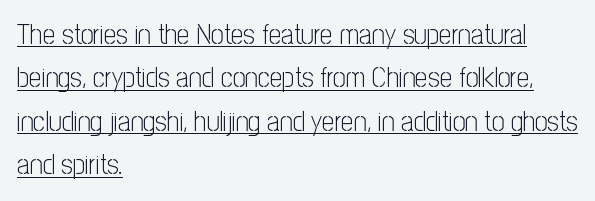
Q: Is the text bold? A: No.
Q: Is the text italic (slanted)? A: No, it is upright.
Q: Is the typeface a serif or a sans-serif typeface? A: Sans-serif.
Q: Is the text underlined? A: Yes.
Q: How is the paragraph aligned? A: Left-aligned.
Q: Is the spacing between letters normal or unusually wide? A: Normal.
Q: Is the spacing between lines tight, normal or loose? A: Normal.
Q: Width (condensed, normal, or wide)? A: Condensed.
Q: Stroke contrast? A: Low.
Q: x-height? A: Medium.
Q: Monospaced? A: No.
